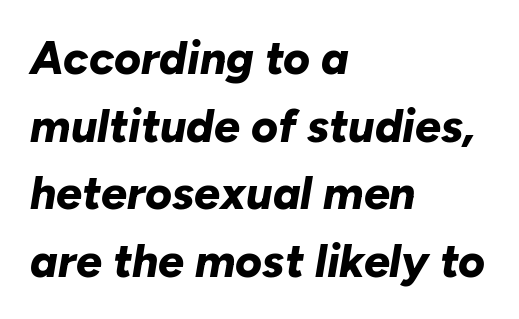
{"italic": "yes", "lean": "right", "slant_degrees": 10, "bold": "yes", "weight": "bold", "width": "normal", "stroke_contrast": "low", "x_height": "medium", "monospaced": "no", "underline": "no", "align": "left", "line_spacing": "normal", "line_spacing_ratio": 1.47, "letter_spacing": "normal", "letter_spacing_em": 0.0, "glyph_px": 46}
